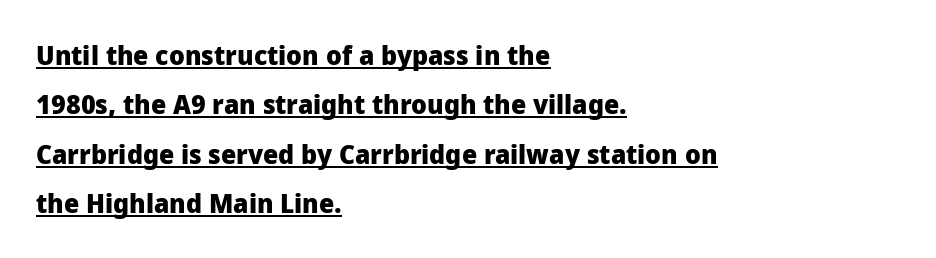
Q: Is the text bold? A: Yes.
Q: Is the text italic (slanted)? A: No, it is upright.
Q: Is the text underlined? A: Yes.
Q: How is the paragraph aligned? A: Left-aligned.
Q: Is the spacing between letters normal or unusually wide? A: Normal.
